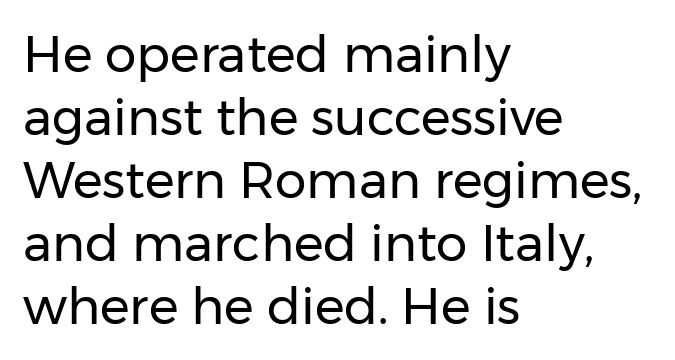
Q: Is the text bold? A: No.
Q: Is the text italic (slanted)? A: No, it is upright.
Q: Is the typeface a serif or a sans-serif typeface? A: Sans-serif.
Q: Is the text underlined? A: No.
Q: How is the paragraph aligned? A: Left-aligned.
Q: Is the spacing between letters normal or unusually wide? A: Normal.
Q: Is the spacing between lines tight, normal or loose? A: Normal.
Q: Width (condensed, normal, or wide)? A: Normal.
Q: Stroke contrast? A: Low.
Q: x-height? A: Medium.
Q: Monospaced? A: No.
